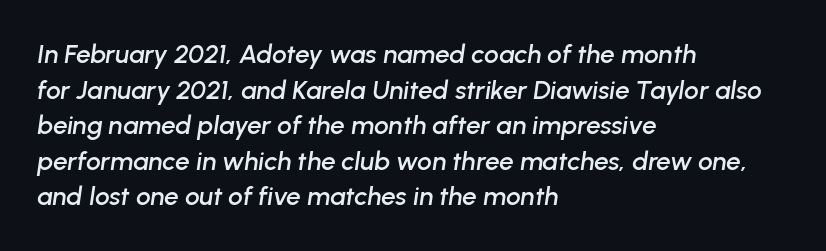
The image shows 26 px text type, italic (leaning right); set left-aligned, normal line spacing (1.37x), normal letter spacing, not underlined.
